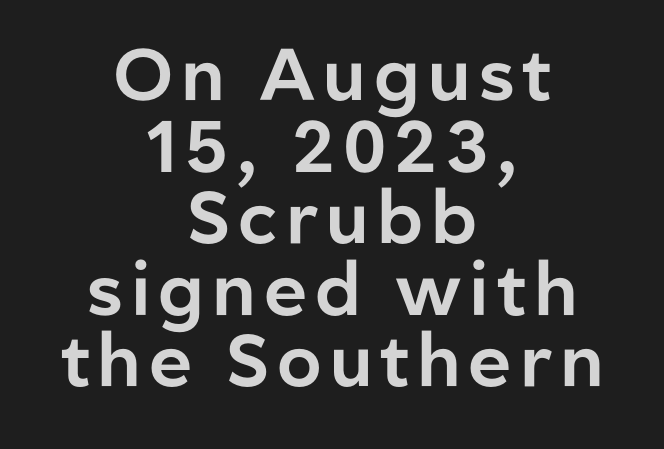
The image shows 73 px sans-serif type, upright; set centered, tight line spacing (0.98x), not underlined; low stroke contrast and a medium x-height.
